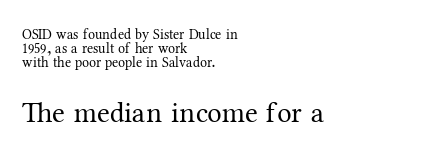
{"serif": "yes", "italic": "no", "bold": "no", "weight": "regular", "width": "normal", "stroke_contrast": "medium", "x_height": "medium", "monospaced": "no", "underline": "no", "align": "left", "line_spacing": "tight", "line_spacing_ratio": 1.01, "letter_spacing": "normal", "letter_spacing_em": 0.0, "larger_block": "second", "size_ratio": 2.07, "glyph_px": 29}
